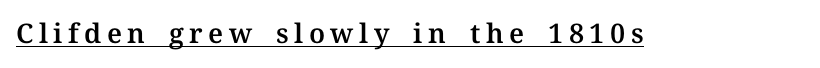
{"italic": "no", "underline": "yes", "letter_spacing": "wide", "letter_spacing_em": 0.2, "glyph_px": 27}
